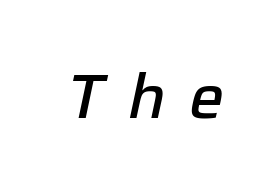
Students, note that the glyphs here are deliberately spaced far apart. The typesetting leans somewhat heavy: a semibold. This sample uses an oblique cut, with every glyph tilted off the vertical. Only glyphs here, with clear space below each row.
